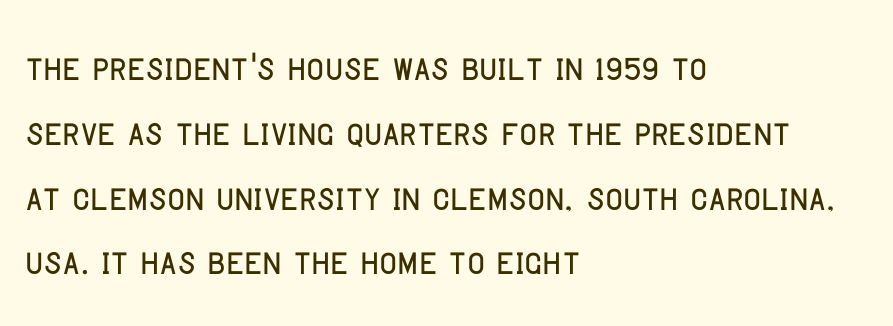
{"serif": "no", "italic": "no", "width": "condensed", "stroke_contrast": "low", "x_height": "large", "monospaced": "no", "underline": "no", "align": "left", "line_spacing": "normal", "line_spacing_ratio": 1.35, "letter_spacing": "normal", "letter_spacing_em": 0.0, "glyph_px": 48}
